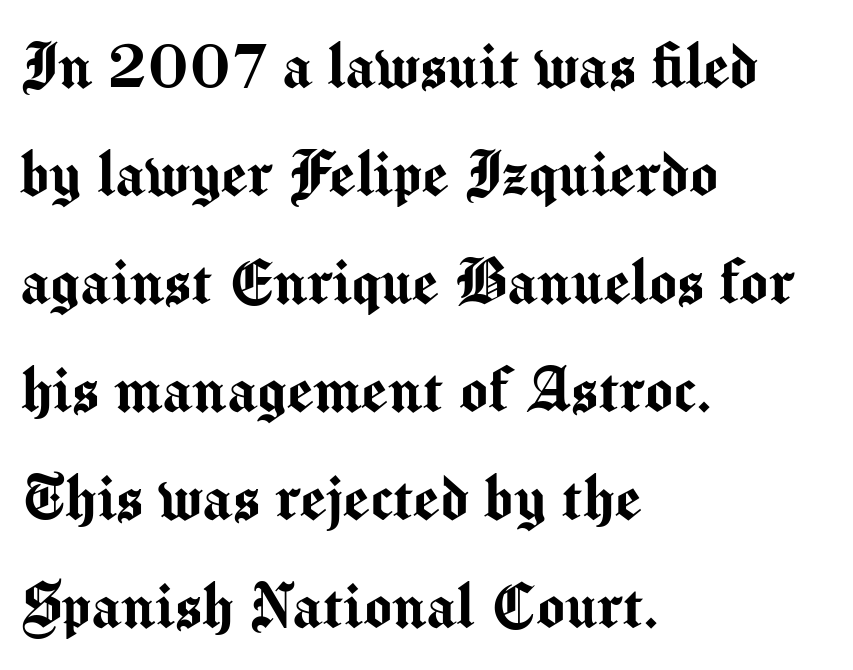
{"serif": "no", "italic": "no", "width": "normal", "stroke_contrast": "medium", "x_height": "medium", "monospaced": "no", "underline": "no", "align": "left", "line_spacing": "normal", "line_spacing_ratio": 1.46, "letter_spacing": "normal", "letter_spacing_em": 0.0, "glyph_px": 74}
